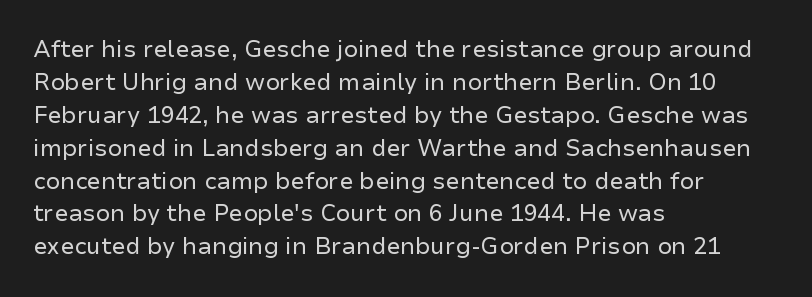
Q: Is the text bold? A: No.
Q: Is the text italic (slanted)? A: No, it is upright.
Q: Is the text underlined? A: No.
Q: How is the paragraph aligned? A: Left-aligned.
Q: Is the spacing between letters normal or unusually wide? A: Normal.
Q: Is the spacing between lines tight, normal or loose? A: Normal.
